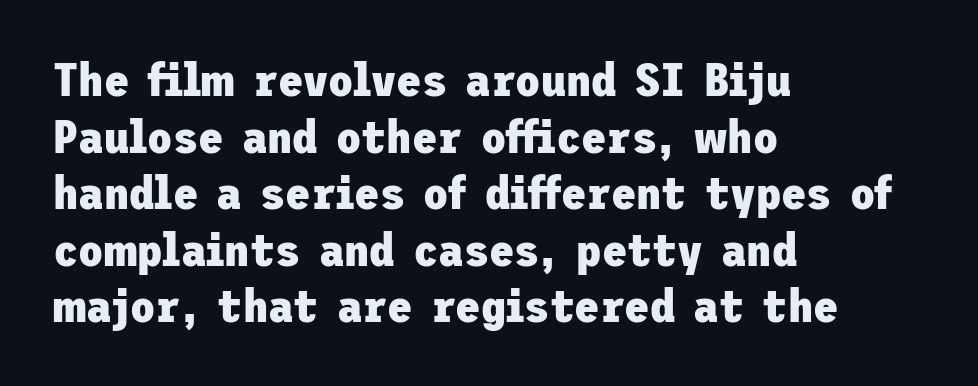
{"serif": "no", "italic": "no", "bold": "yes", "weight": "heavy", "width": "normal", "stroke_contrast": "low", "x_height": "medium", "underline": "no", "align": "left", "line_spacing_ratio": 1.23, "letter_spacing": "normal", "letter_spacing_em": 0.0, "glyph_px": 46}
